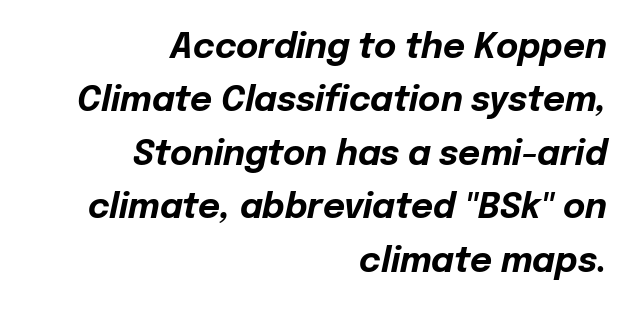
{"italic": "yes", "lean": "right", "slant_degrees": 12, "bold": "yes", "weight": "bold", "width": "normal", "stroke_contrast": "low", "x_height": "medium", "monospaced": "no", "underline": "no", "align": "right", "line_spacing": "normal", "line_spacing_ratio": 1.57, "letter_spacing": "normal", "letter_spacing_em": 0.0, "glyph_px": 34}
